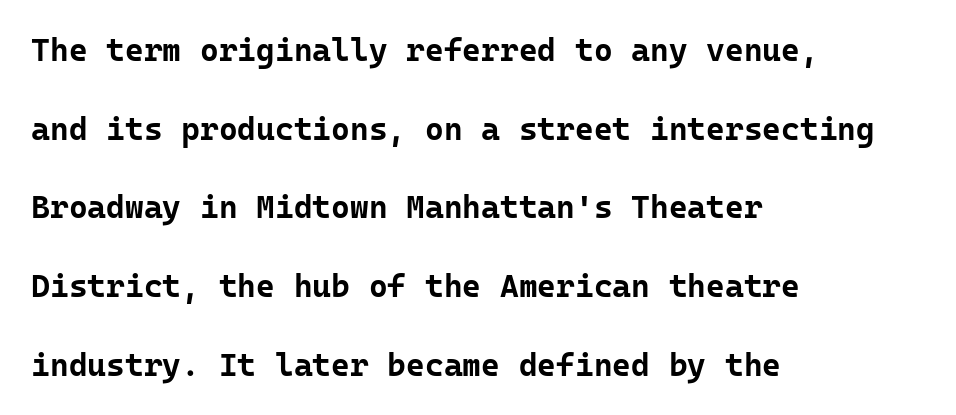
The image shows 32 px bold sans-serif type, upright, monospaced; set left-aligned, loose line spacing (2.46x), normal letter spacing, not underlined; low stroke contrast and a medium x-height.
